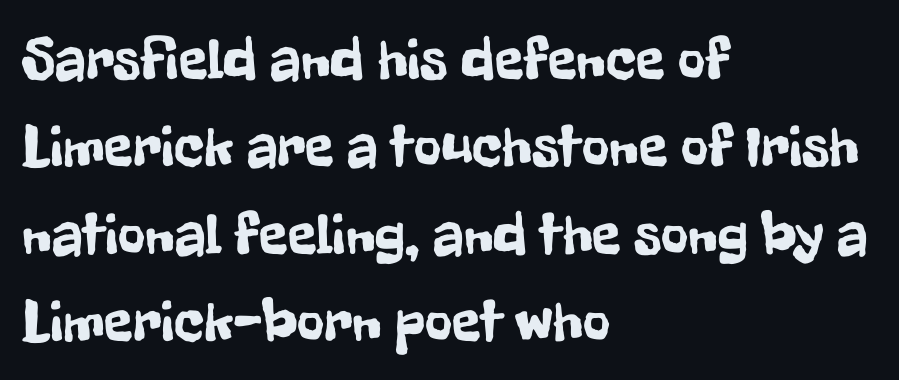
Varying glyph widths throughout — classic text-font behaviour. Standard letterfit; no display-style spreading of the glyphs. The text block is weighted toward the left margin, trailing off unevenly rightward. Plain, unruled lines of type.
